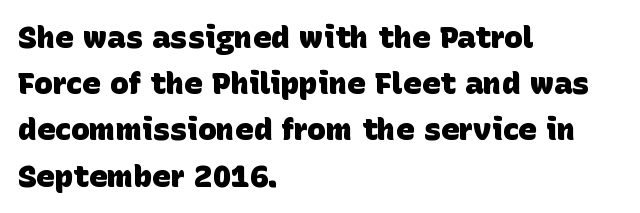
Q: Is the text bold? A: Yes.
Q: Is the typeface a serif or a sans-serif typeface? A: Sans-serif.
Q: Is the text underlined? A: No.
Q: How is the paragraph aligned? A: Left-aligned.
Q: Is the spacing between letters normal or unusually wide? A: Normal.
Q: Is the spacing between lines tight, normal or loose? A: Normal.
Q: Width (condensed, normal, or wide)? A: Normal.
Q: Stroke contrast? A: Low.
Q: x-height? A: Large.
Q: Monospaced? A: No.
